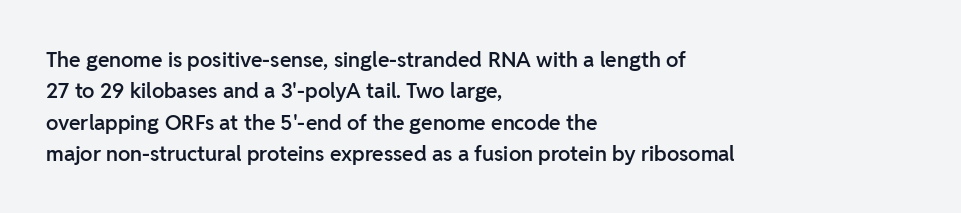
{"italic": "no", "bold": "semi", "underline": "no", "align": "left", "line_spacing": "normal", "line_spacing_ratio": 1.49, "letter_spacing": "normal", "letter_spacing_em": 0.0, "glyph_px": 21}
